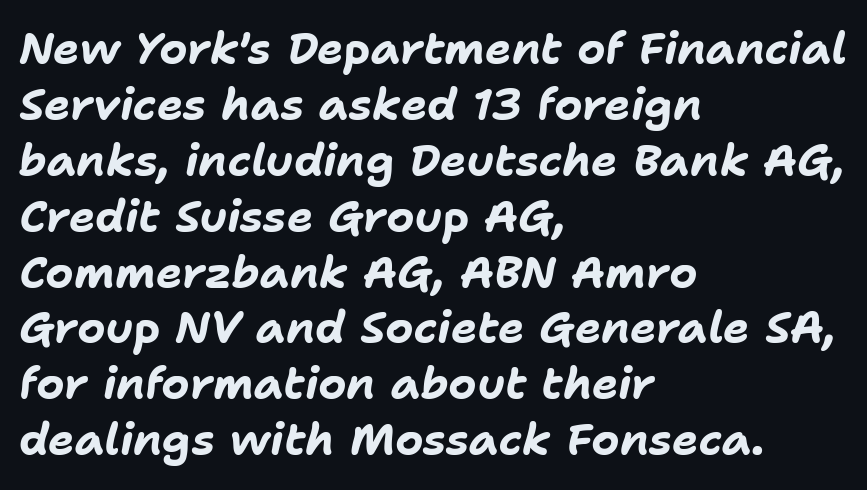
{"italic": "yes", "lean": "right", "slant_degrees": 11, "bold": "yes", "weight": "bold", "width": "normal", "stroke_contrast": "low", "x_height": "medium", "monospaced": "no", "underline": "no", "align": "left", "line_spacing": "normal", "line_spacing_ratio": 1.27, "letter_spacing": "normal", "letter_spacing_em": 0.0, "glyph_px": 44}
